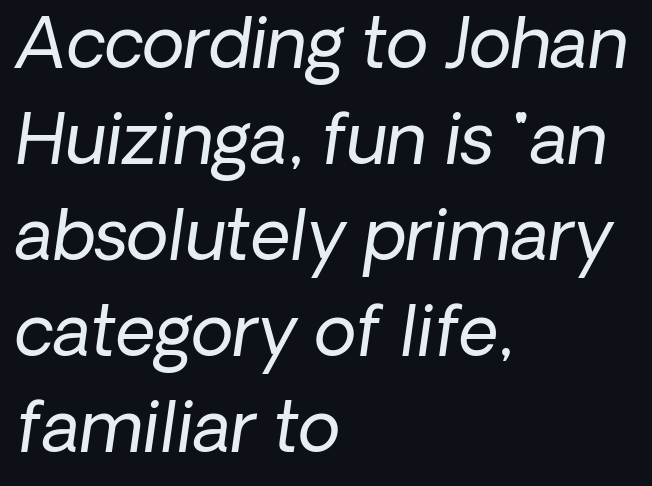
Q: Is the text bold? A: No.
Q: Is the text italic (slanted)? A: Yes, it leans right by about 8 degrees.
Q: Is the text underlined? A: No.
Q: How is the paragraph aligned? A: Left-aligned.
Q: Is the spacing between letters normal or unusually wide? A: Normal.
Q: Is the spacing between lines tight, normal or loose? A: Normal.
Q: Width (condensed, normal, or wide)? A: Normal.
Q: Stroke contrast? A: Low.
Q: x-height? A: Medium.
Q: Monospaced? A: No.
